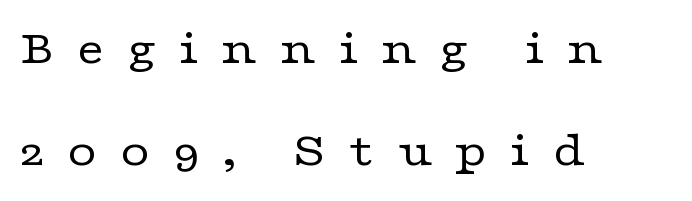
The image shows 49 px regular-weight, wide serif type, upright; set left-aligned, loose line spacing (2.09x), unusually wide letter spacing (+0.45 em), not underlined; low stroke contrast and a medium x-height.
